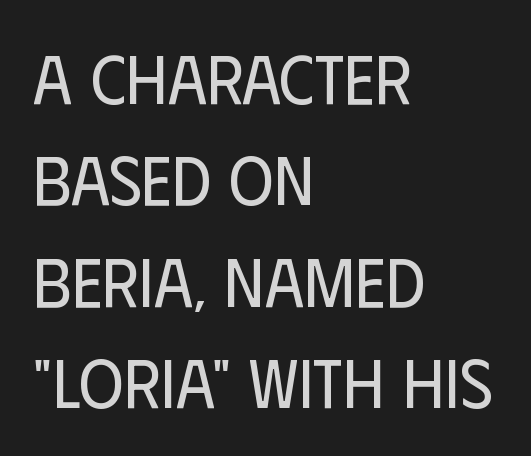
The letters look calm and open, with moderate or lighter stems. This rendering uses left alignment, leaving the right contour irregular. You can tell from the bare stems that sans-serif type was used. Quick note: interline space is typical.
